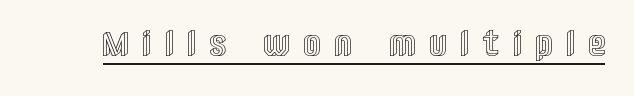
Q: Is the text italic (slanted)? A: No, it is upright.
Q: Is the text underlined? A: Yes.
Q: Is the spacing between letters normal or unusually wide? A: Unusually wide.
Q: Width (condensed, normal, or wide)? A: Condensed.
Q: x-height? A: Large.
Q: Monospaced? A: No.
